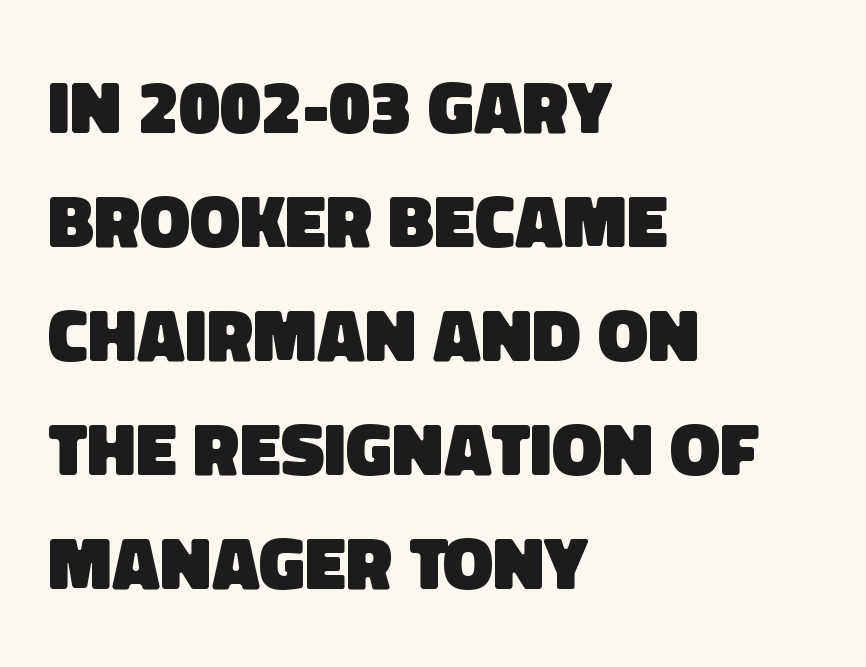
Q: Is the text bold? A: Yes.
Q: Is the typeface a serif or a sans-serif typeface? A: Sans-serif.
Q: Is the text underlined? A: No.
Q: How is the paragraph aligned? A: Left-aligned.
Q: Is the spacing between letters normal or unusually wide? A: Normal.
Q: Is the spacing between lines tight, normal or loose? A: Normal.
Q: Width (condensed, normal, or wide)? A: Normal.
Q: Stroke contrast? A: Low.
Q: x-height? A: Large.
Q: Monospaced? A: No.
